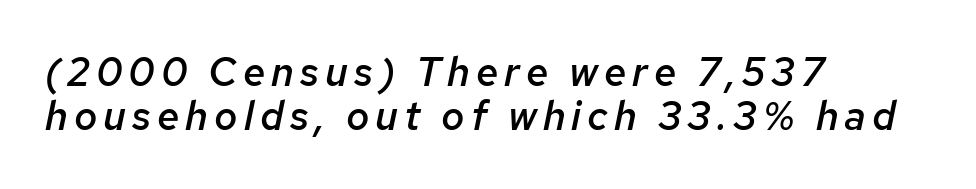
The image shows 40 px semibold type, italic (leaning right); set left-aligned, tight line spacing (1.11x), not underlined; low stroke contrast and a medium x-height.
